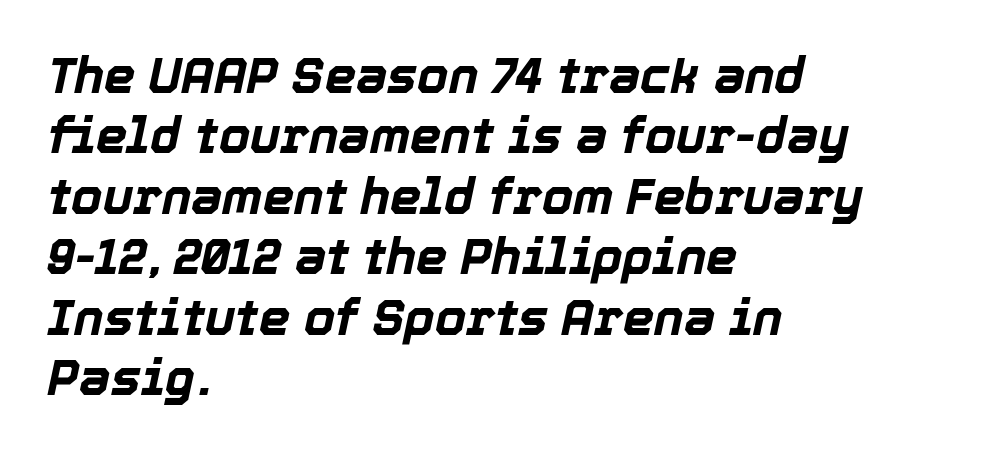
{"italic": "yes", "lean": "right", "slant_degrees": 12, "bold": "yes", "weight": "bold", "width": "normal", "x_height": "medium", "monospaced": "no", "underline": "no", "align": "left", "line_spacing_ratio": 1.21, "letter_spacing": "normal", "letter_spacing_em": 0.0, "glyph_px": 50}
